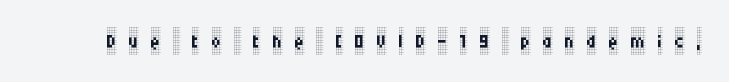
{"italic": "no", "bold": "no", "underline": "no", "letter_spacing": "wide", "letter_spacing_em": 0.45, "glyph_px": 27}
